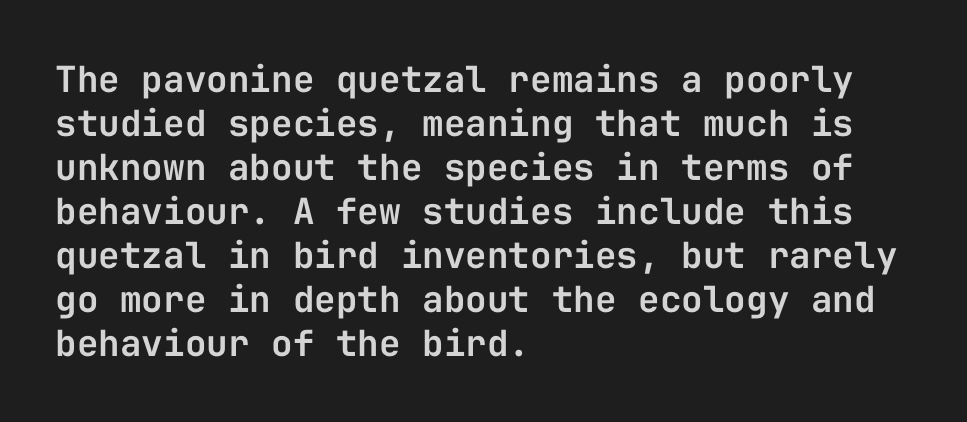
Think of a typewriter: that constant character pitch is what you see here. Glyph-to-glyph distance matches everyday printed text. Each row of text sits above clean, open space. Italic: no, the glyphs are upright roman. The characters display no serif detailing; their extremities are plain. Typeset ragged right — the left edge is the straight one.
